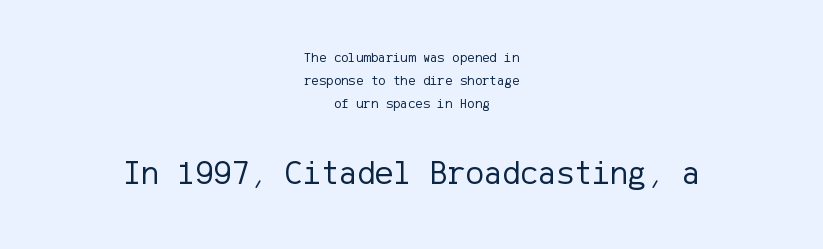
The image shows 34 px regular-weight sans-serif type, upright; set centered, normal line spacing (1.63x), normal letter spacing, not underlined; the second (bottom) block is 2.43x larger; low stroke contrast and a medium x-height.
